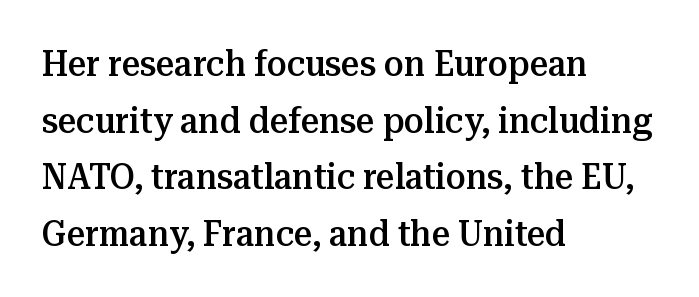
The image shows 36 px semibold serif type, upright; set left-aligned, normal line spacing (1.57x), normal letter spacing, not underlined; medium stroke contrast and a medium x-height.
